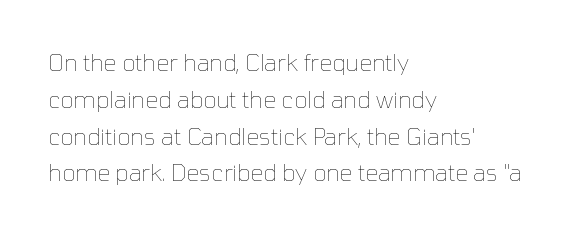
Q: Is the text bold? A: No.
Q: Is the text italic (slanted)? A: No, it is upright.
Q: Is the text underlined? A: No.
Q: How is the paragraph aligned? A: Left-aligned.
Q: Is the spacing between letters normal or unusually wide? A: Normal.
Q: Is the spacing between lines tight, normal or loose? A: Normal.
